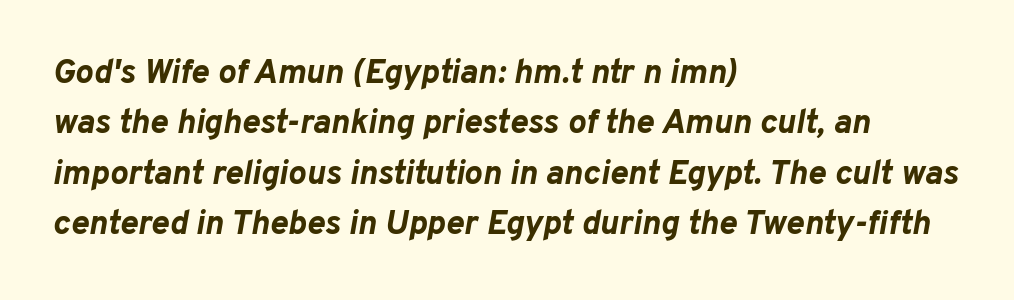
Looks like regular typesetting: each glyph gets only the width it needs. The font's italic variant was chosen for this text. The rendering keeps characters at their native spacing. Casual observation: everything's shoved over to the left. The letters are bold, with thick, heavy strokes. Rows of type keep a routine distance in the vertical direction.
